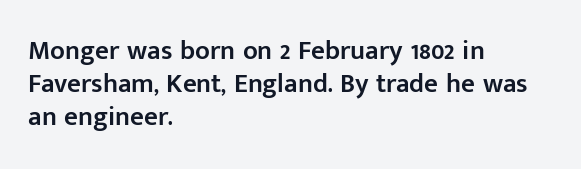
Short and long lines alike share a common starting point at left. The axis of the letterforms is exactly vertical. Plain, unruled lines of type. Caption: semibold face, moderately heavy strokes. How are the letters spaced? Ordinarily, with no added tracking.
